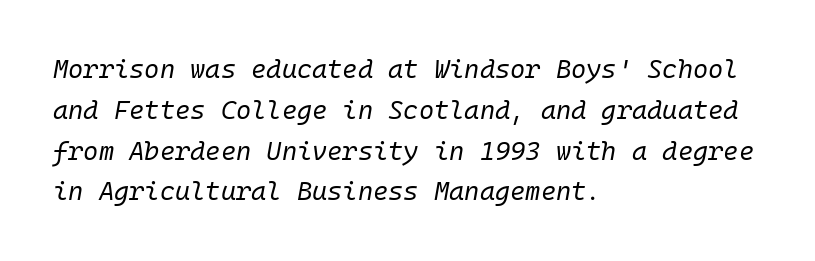
Evenly set lines give the paragraph a standard silhouette. Only glyphs here, with clear space below each row. How are the letters spaced? Ordinarily, with no added tracking. Weight class: somewhere from thin through regular. The typography opts for an oblique posture over an upright one. Where is the straight margin? On the left.
